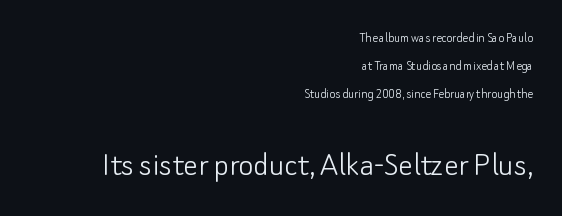
Q: Is the text bold? A: No.
Q: Is the text italic (slanted)? A: No, it is upright.
Q: Is the typeface a serif or a sans-serif typeface? A: Sans-serif.
Q: Is the text underlined? A: No.
Q: How is the paragraph aligned? A: Right-aligned.
Q: Is the spacing between letters normal or unusually wide? A: Normal.
Q: Is the spacing between lines tight, normal or loose? A: Loose.
Q: Which block of text is set in a larger size, the first (top) or the second (bottom)? A: The second (bottom) one.
Q: Width (condensed, normal, or wide)? A: Normal.
Q: Stroke contrast? A: Low.
Q: x-height? A: Small.
Q: Monospaced? A: No.
